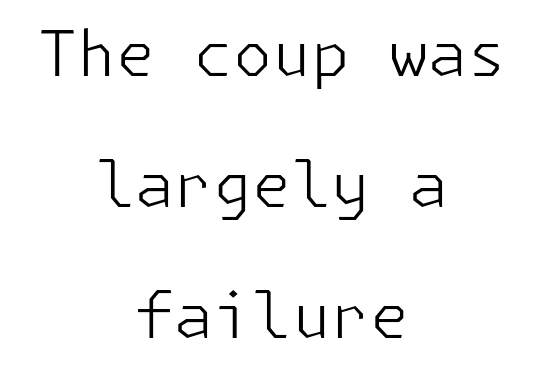
The image shows 63 px light sans-serif type, upright; set centered, loose line spacing (2.08x), normal letter spacing, not underlined; low stroke contrast and a medium x-height.
